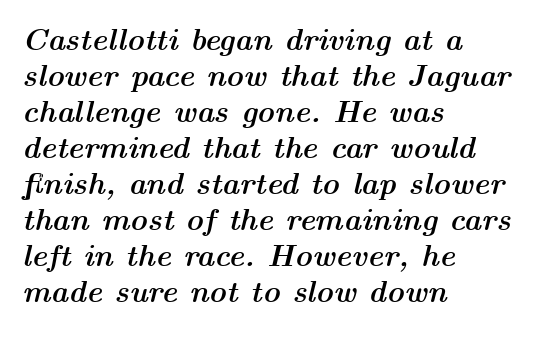
The letterforms sit shoulder to shoulder at normal distance. Is the block centered? No — it sits flush against the left margin. Typesetter's note: full bold, strokes at maximum text heaviness. Every character sits at an angle, as italics do.
